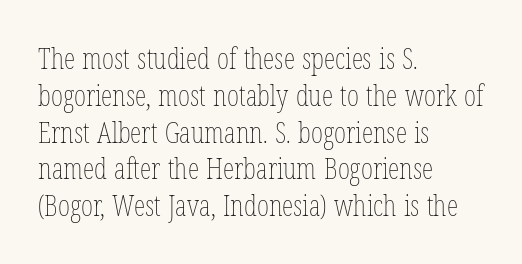
Tracking here is standard; glyphs follow each other at the usual distance. Type without underlining. Is this a fixed-width face? No — the glyphs have proportional, varying widths. Tall strokes in this sample are plumb rather than angled.
